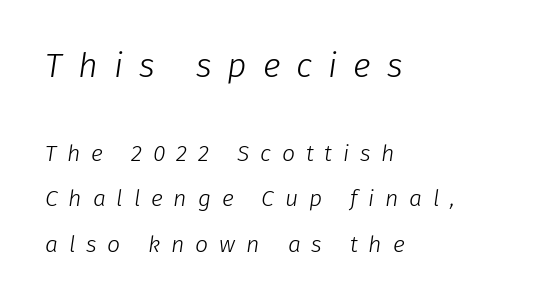
Every character sits at an angle, as italics do. Layout note: lines flush left. How would I describe the line gaps? Wide and relaxed. The cut favours lightness, reaching ordinary text weight at its darkest. Look at the tracking — it's clearly loosened, letters drifting apart. Two sizes are in play, and the larger belongs to the first block.
